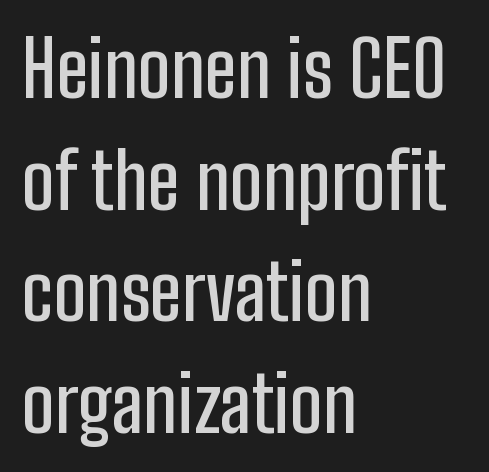
{"serif": "no", "italic": "no", "width": "condensed", "stroke_contrast": "low", "x_height": "medium", "monospaced": "no", "underline": "no", "align": "left", "line_spacing": "normal", "line_spacing_ratio": 1.45, "letter_spacing": "normal", "letter_spacing_em": 0.0, "glyph_px": 77}
